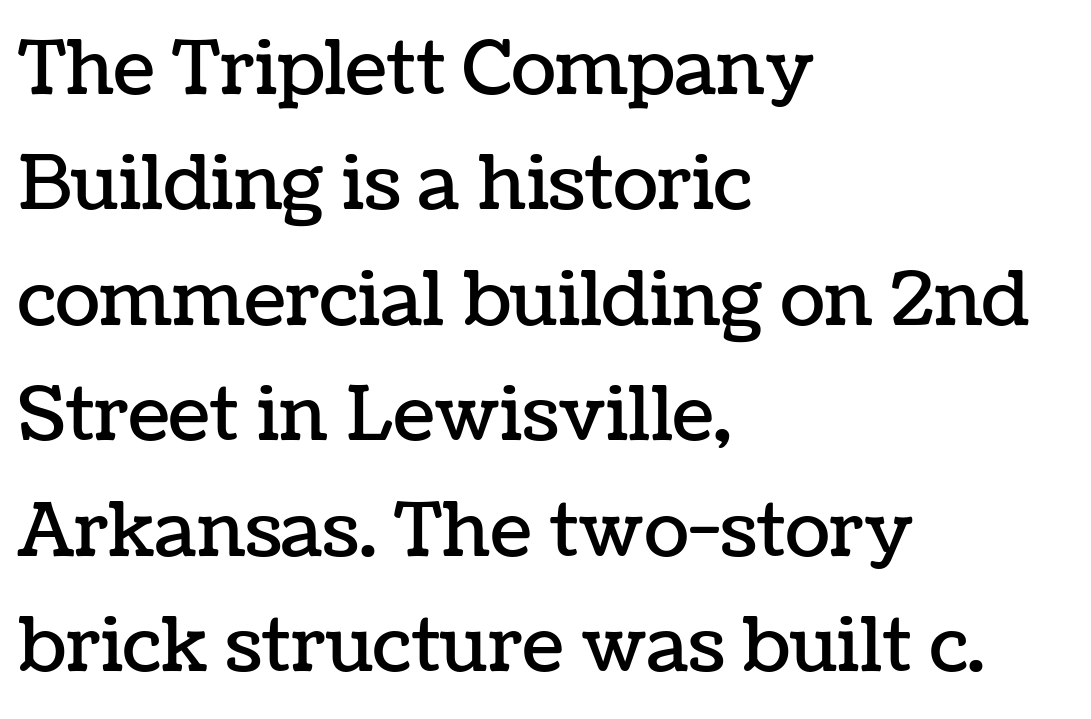
The image shows 74 px text type, upright; set left-aligned, normal line spacing (1.56x), normal letter spacing, not underlined; low stroke contrast and a medium x-height.
